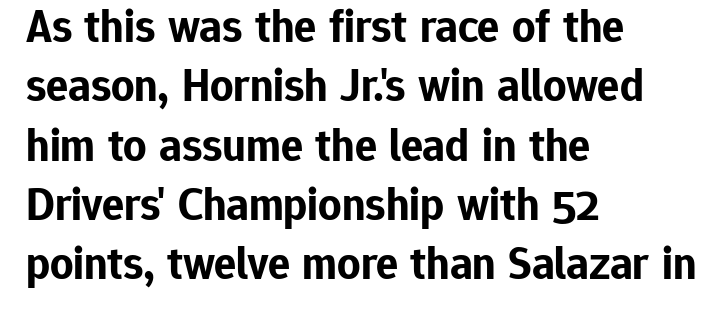
Q: Is the text bold? A: Yes.
Q: Is the text italic (slanted)? A: No, it is upright.
Q: Is the typeface a serif or a sans-serif typeface? A: Sans-serif.
Q: Is the text underlined? A: No.
Q: How is the paragraph aligned? A: Left-aligned.
Q: Is the spacing between letters normal or unusually wide? A: Normal.
Q: Is the spacing between lines tight, normal or loose? A: Normal.
Q: Width (condensed, normal, or wide)? A: Normal.
Q: Stroke contrast? A: Low.
Q: x-height? A: Medium.
Q: Monospaced? A: No.
